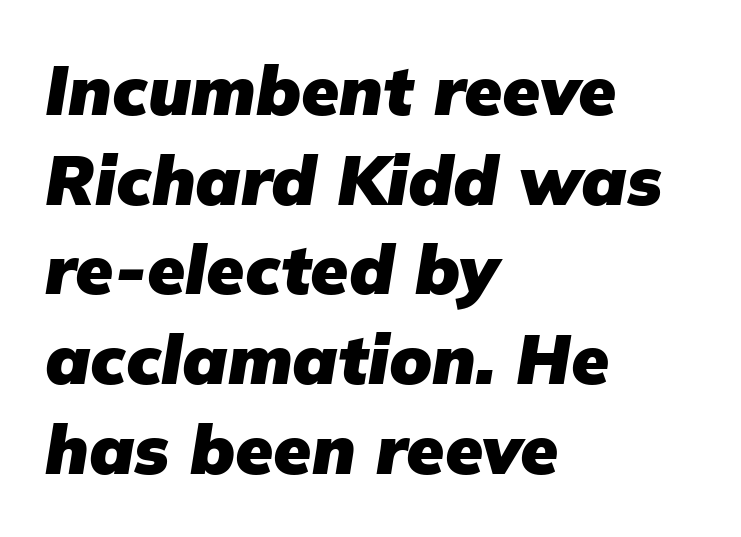
The image shows 69 px heavy type, italic (leaning right); set left-aligned, normal line spacing (1.3x), normal letter spacing, not underlined; low stroke contrast and a medium x-height.
